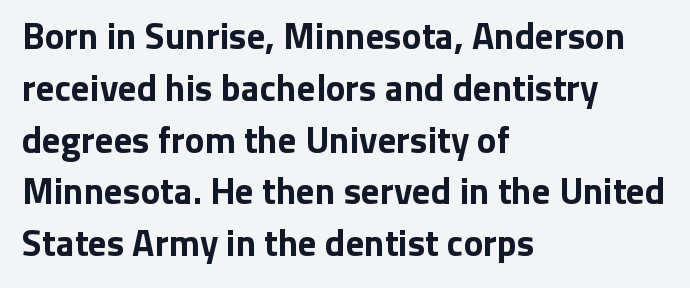
{"serif": "no", "italic": "no", "bold": "yes", "weight": "bold", "width": "normal", "stroke_contrast": "low", "x_height": "medium", "monospaced": "no", "underline": "no", "align": "left", "line_spacing": "normal", "line_spacing_ratio": 1.4, "letter_spacing": "normal", "letter_spacing_em": 0.0, "glyph_px": 37}
